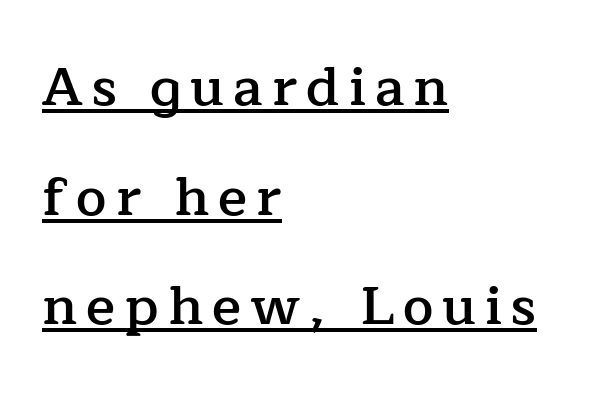
Q: Is the text bold? A: Semi-bold.
Q: Is the text italic (slanted)? A: No, it is upright.
Q: Is the typeface a serif or a sans-serif typeface? A: Serif.
Q: Is the text underlined? A: Yes.
Q: How is the paragraph aligned? A: Left-aligned.
Q: Is the spacing between lines tight, normal or loose? A: Loose.
Q: Width (condensed, normal, or wide)? A: Normal.
Q: Stroke contrast? A: Low.
Q: x-height? A: Medium.
Q: Monospaced? A: No.
